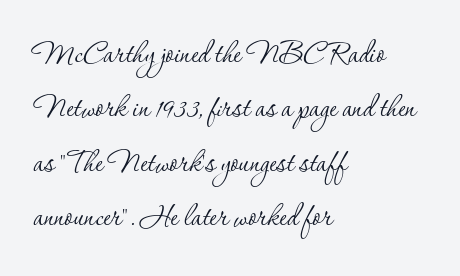
Q: Is the text bold? A: No.
Q: Is the text italic (slanted)? A: Yes.
Q: Is the typeface a serif or a sans-serif typeface? A: Serif.
Q: Is the text underlined? A: No.
Q: How is the paragraph aligned? A: Left-aligned.
Q: Is the spacing between letters normal or unusually wide? A: Normal.
Q: Is the spacing between lines tight, normal or loose? A: Normal.
Q: Width (condensed, normal, or wide)? A: Normal.
Q: Stroke contrast? A: Low.
Q: x-height? A: Small.
Q: Monospaced? A: No.
